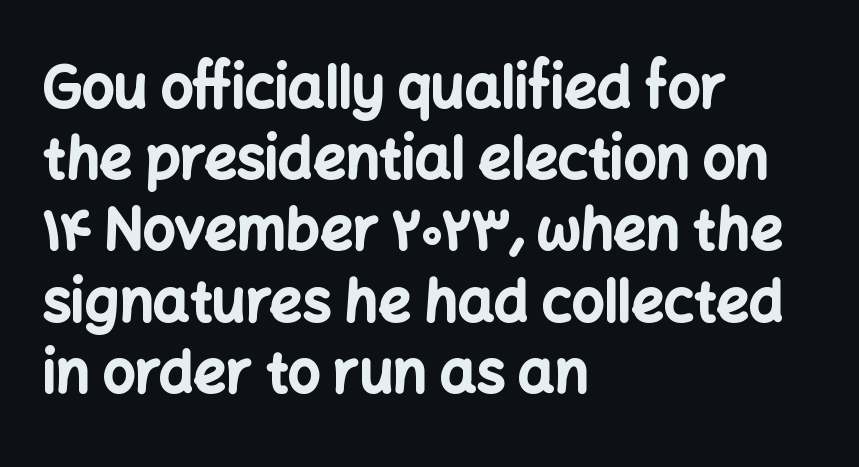
{"serif": "no", "italic": "no", "bold": "yes", "weight": "bold", "width": "normal", "stroke_contrast": "low", "x_height": "medium", "monospaced": "no", "underline": "no", "align": "left", "line_spacing": "normal", "line_spacing_ratio": 1.25, "letter_spacing": "normal", "letter_spacing_em": 0.0, "glyph_px": 57}
